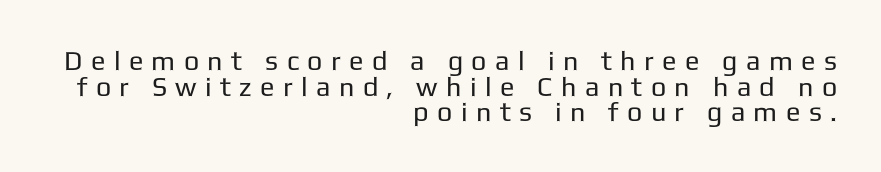
Leading is clearly below the norm, producing a dense column. This is roman type, the default non-slanted kind. The specimen omits any rule beneath the text block's lines. Is the letter spacing exaggerated? Yes — the characters are pushed far apart. Typeset ragged left — the right edge is the straight one.
